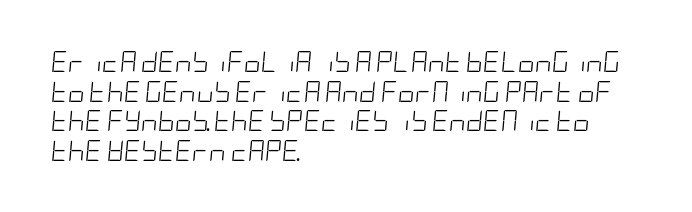
The image shows 21 px text type, italic (leaning right); set left-aligned, normal line spacing (1.41x), normal letter spacing, not underlined.
